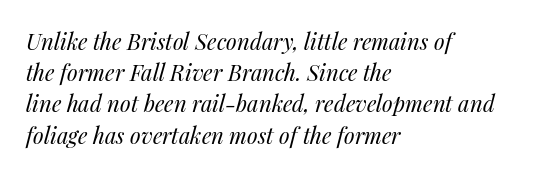
The rendering anchors every line to the left-hand side. Check under the words: just untouched page. Line spacing here is normal. The passage shown has conventional tracking throughout.
